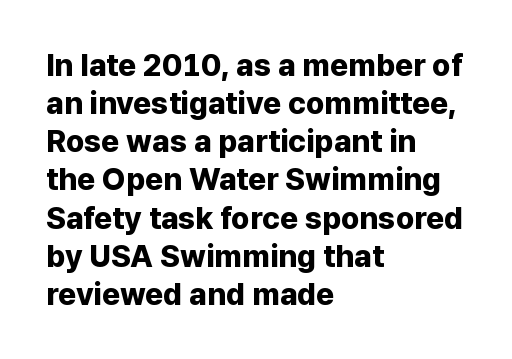
The image shows 31 px bold sans-serif type, upright; set left-aligned, line spacing 1.23x, normal letter spacing, not underlined; low stroke contrast and a medium x-height.
